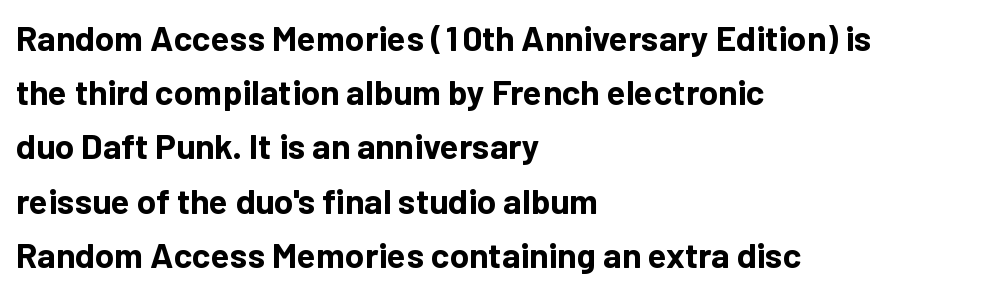
The image shows 35 px bold sans-serif type, upright; set left-aligned, normal line spacing (1.55x), normal letter spacing, not underlined; low stroke contrast and a medium x-height.
